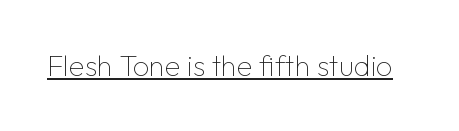
Glyph-to-glyph distance matches everyday printed text. Are there feet on the stems? There aren't — it's a sans. The rendering uses natural spacing where letterforms have individual widths. Italic: no, the glyphs are upright roman.
